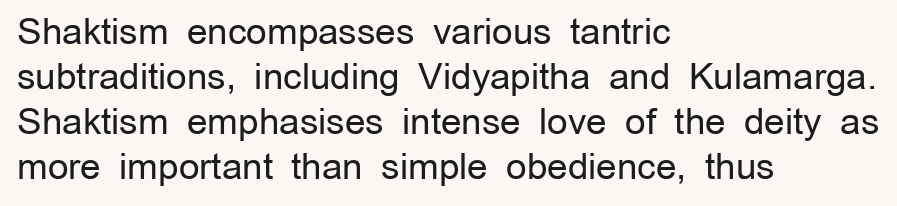
{"serif": "no", "italic": "no", "bold": "no", "weight": "regular", "width": "normal", "stroke_contrast": "low", "x_height": "medium", "monospaced": "no", "underline": "no", "align": "left", "line_spacing": "normal", "line_spacing_ratio": 1.25, "letter_spacing": "normal", "letter_spacing_em": 0.0, "glyph_px": 36}
